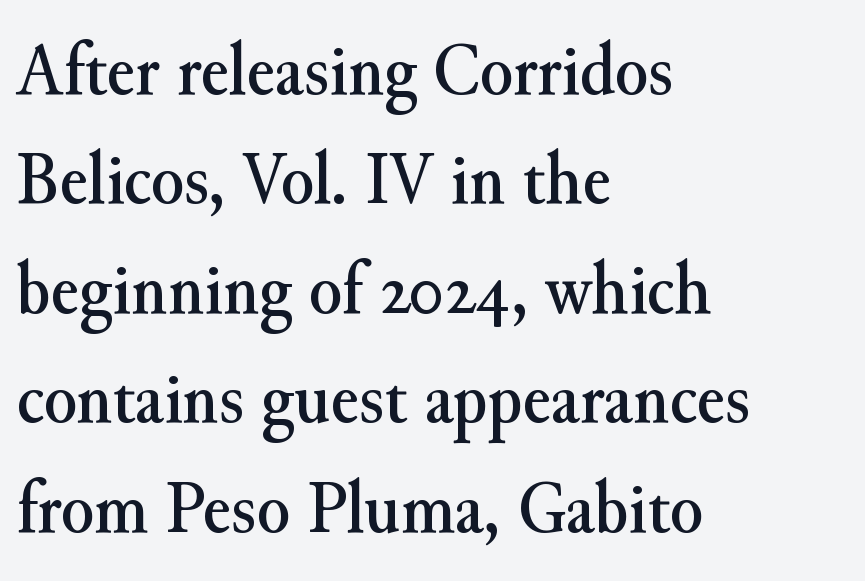
{"serif": "yes", "italic": "no", "width": "normal", "stroke_contrast": "medium", "x_height": "small", "monospaced": "no", "underline": "no", "align": "left", "line_spacing": "normal", "line_spacing_ratio": 1.44, "letter_spacing": "normal", "letter_spacing_em": 0.0, "glyph_px": 76}
